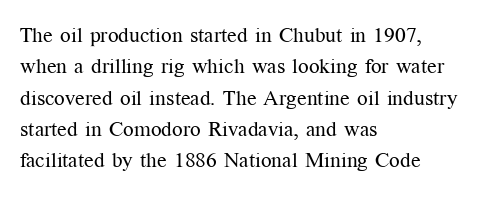
The image shows 21 px text type, upright; set left-aligned, normal line spacing (1.49x), normal letter spacing, not underlined.
